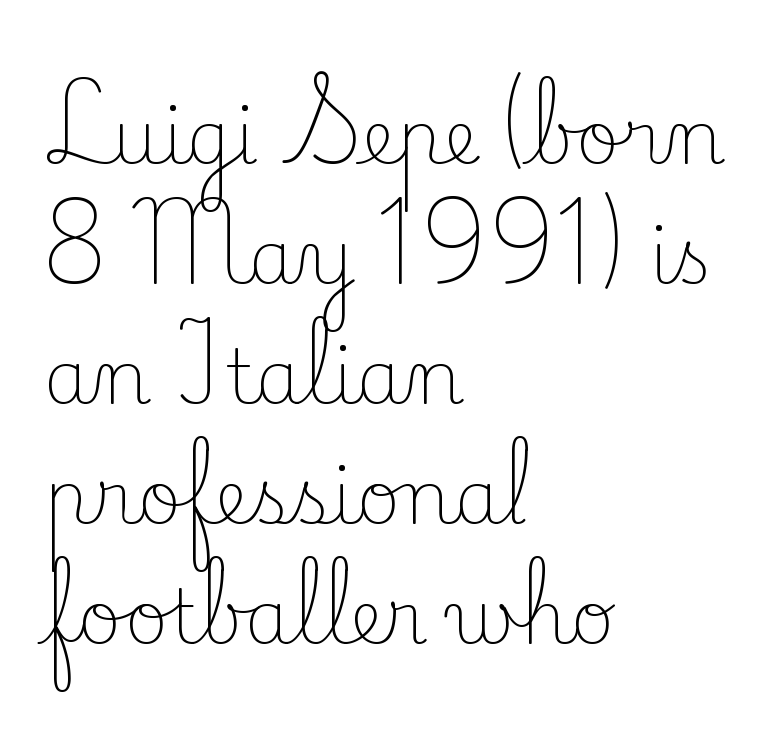
{"serif": "yes", "italic": "no", "bold": "no", "weight": "light", "width": "normal", "stroke_contrast": "low", "x_height": "small", "monospaced": "no", "underline": "no", "align": "left", "line_spacing": "normal", "line_spacing_ratio": 1.6, "letter_spacing": "normal", "letter_spacing_em": 0.0, "glyph_px": 75}
